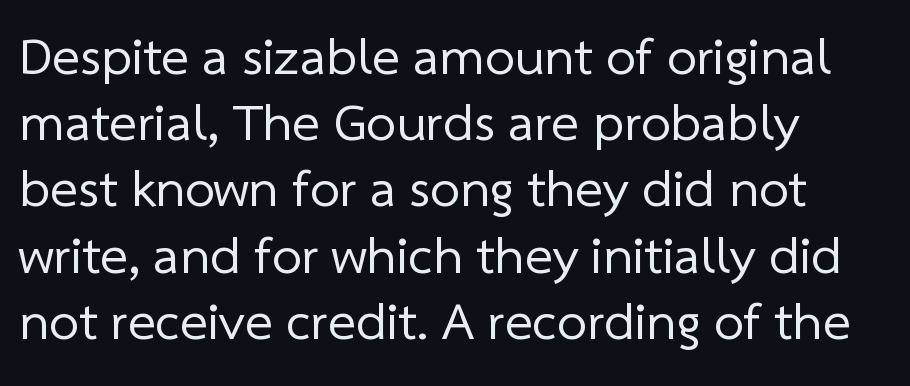
The image shows 53 px regular-weight sans-serif type; set left-aligned, normal line spacing (1.25x), normal letter spacing, not underlined; low stroke contrast and a medium x-height.
